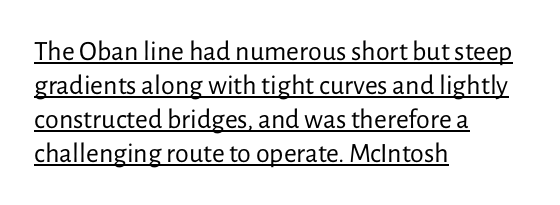
{"serif": "no", "italic": "no", "bold": "no", "weight": "regular", "width": "normal", "stroke_contrast": "low", "x_height": "medium", "monospaced": "no", "underline": "yes", "align": "left", "line_spacing_ratio": 1.21, "letter_spacing": "normal", "letter_spacing_em": 0.0, "glyph_px": 28}
